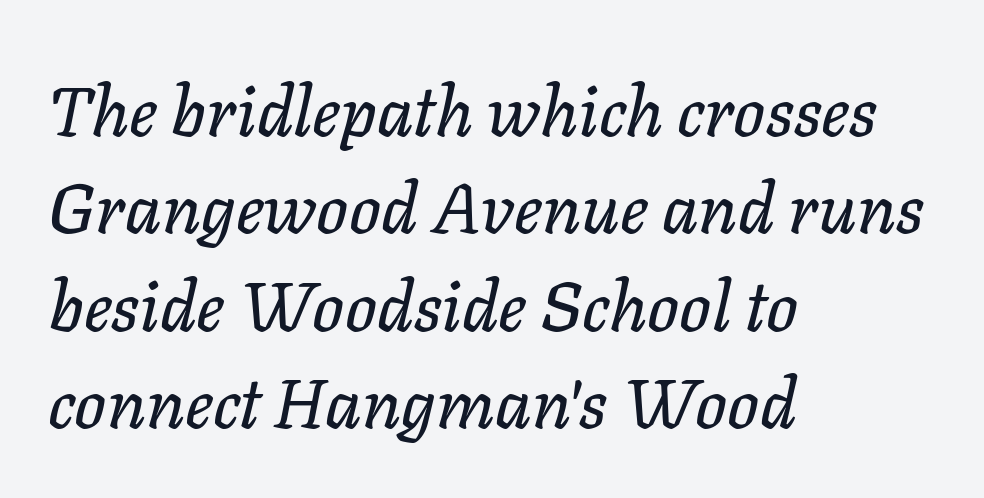
The axis of the letterforms is tilted away from vertical. Honestly, the row spacing looks completely unremarkable. Note the varied advance widths — an 'i' is clearly narrower than an 'm'. Bare-footed words on every line. The line texture is even and compact thanks to regular tracking.
